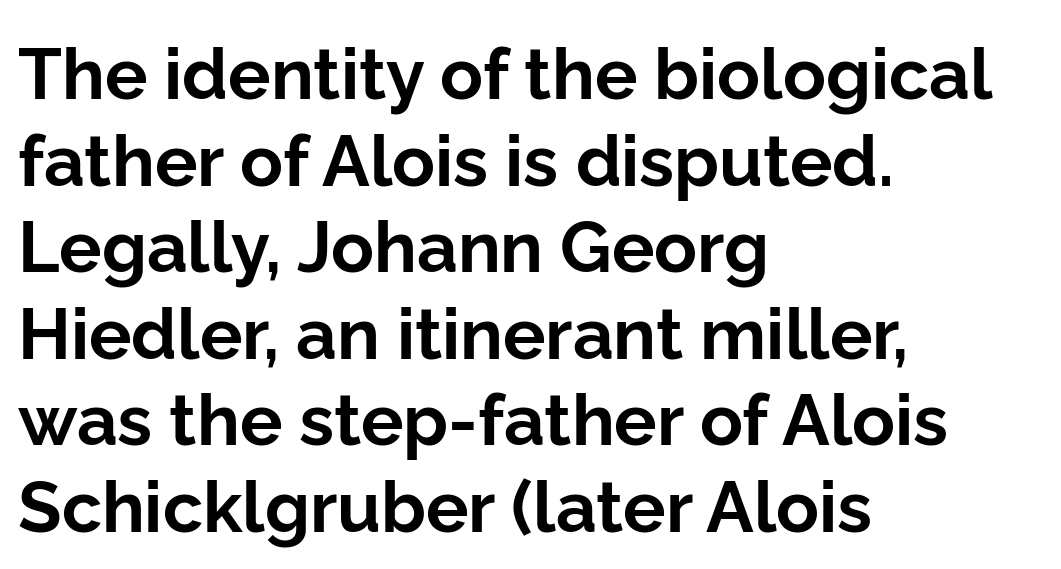
The tracking reads as untouched default to a designer's eye. Summary of weight: heavy, a full bold. Serifs: no, the terminals of the letterforms are clean. No word sits above an underline.
